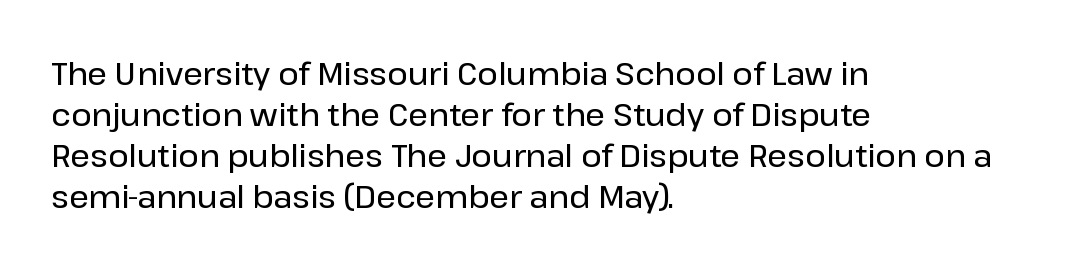
Proportional: the letters do not fall into vertical columns. The type family on display is of the sans-serif kind. Vertically, the passage feels balanced, rows spaced as you'd expect. The type sits square on the baseline with zero lean. Between one letter and the next there's only the usual sliver of space. In CSS terms this would be text-align: left.
